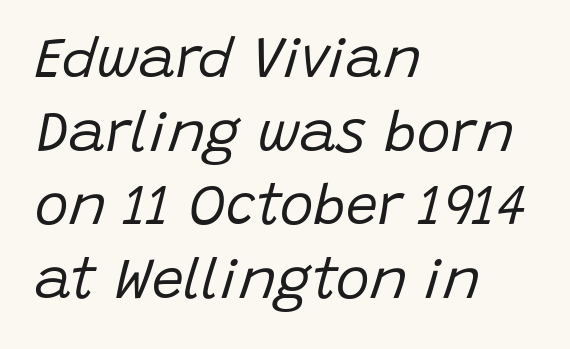
Counters stay open thanks to moderate or lighter strokes. In CSS terms this would be text-align: left. How would I describe the line gaps? Plain and ordinary. Glance below the letters and you will spot only blank space. There is no visible air inserted between adjacent glyphs. A typesetter would call this proportional, since set widths differ per character.
